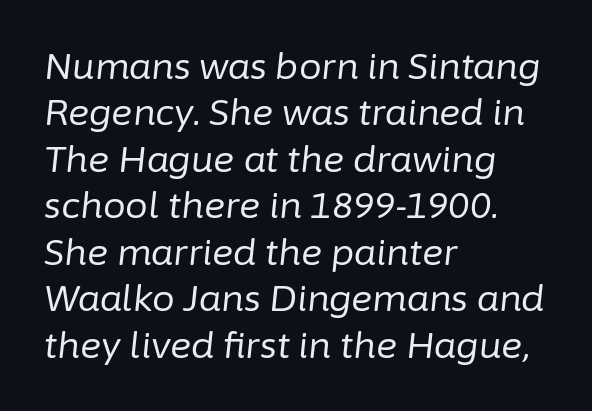
The image shows 36 px regular-weight type, italic (leaning right); set left-aligned, normal line spacing (1.29x), normal letter spacing, not underlined; low stroke contrast and a medium x-height.
